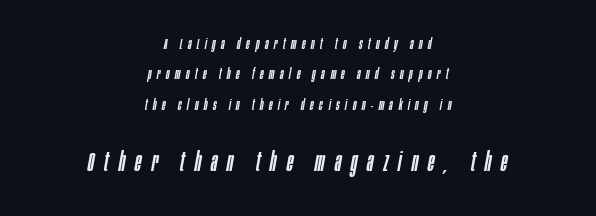
The image shows 27 px text type, italic (leaning right); set centered, loose line spacing (2.02x), unusually wide letter spacing (+0.37 em), not underlined; the second (bottom) block is 1.8x larger.
